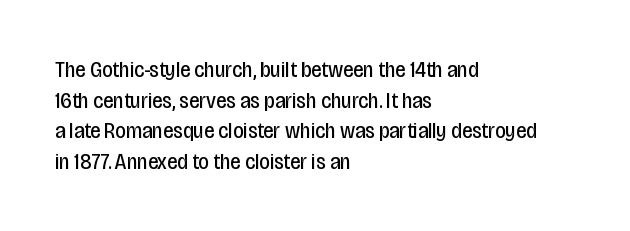
Vertical spacing — default. The text block is weighted toward the left margin, trailing off unevenly rightward. The baseline area is clear. These lines keep a tight, regular rhythm from letter to letter. No extra ink here — the face is not bold.
